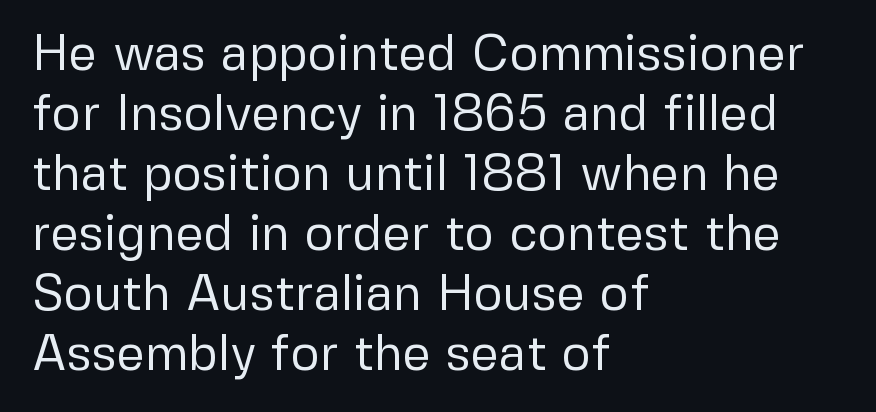
No italicization has been applied; the sample stays upright. No chunkiness to these letters — they're not bold. The letterforms sit shoulder to shoulder at normal distance. This is sans-serif lettering, the kind often seen on screens and signage.
